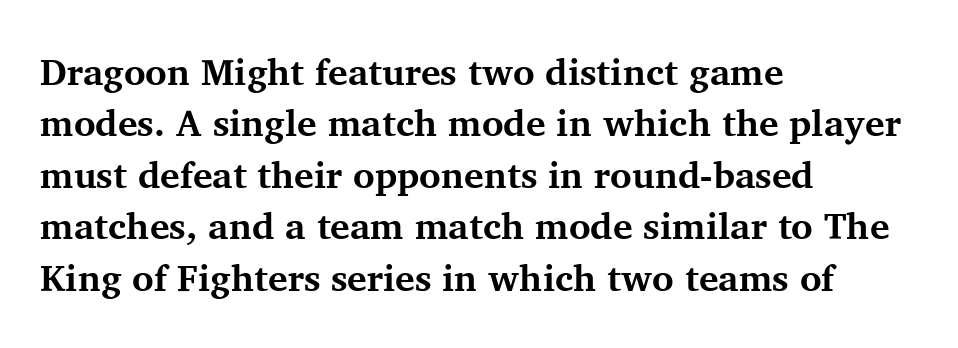
The image shows 37 px bold serif type, upright; set left-aligned, normal line spacing (1.39x), normal letter spacing, not underlined; medium stroke contrast and a medium x-height.
